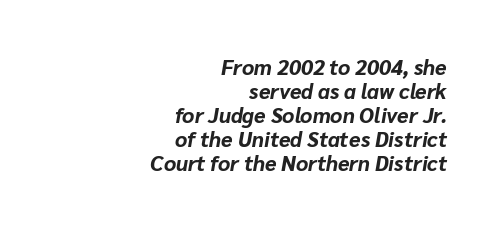
Q: Is the text bold? A: Yes.
Q: Is the text italic (slanted)? A: Yes, it leans right by about 10 degrees.
Q: Is the text underlined? A: No.
Q: How is the paragraph aligned? A: Right-aligned.
Q: Is the spacing between letters normal or unusually wide? A: Normal.
Q: Is the spacing between lines tight, normal or loose? A: Tight.
